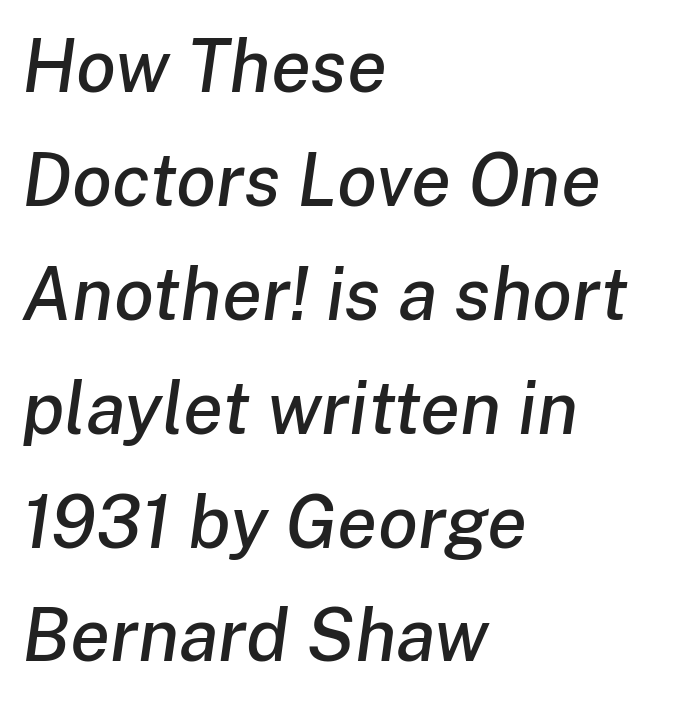
Q: Is the text italic (slanted)? A: Yes, it leans right by about 8 degrees.
Q: Is the text underlined? A: No.
Q: How is the paragraph aligned? A: Left-aligned.
Q: Is the spacing between letters normal or unusually wide? A: Normal.
Q: Is the spacing between lines tight, normal or loose? A: Normal.
Q: Width (condensed, normal, or wide)? A: Normal.
Q: Stroke contrast? A: Low.
Q: x-height? A: Medium.
Q: Monospaced? A: No.
